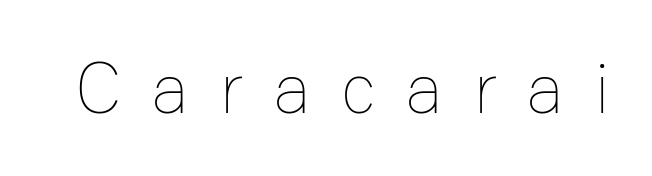
A bare baseline throughout the passage. Short note: letters widely spaced. No extra ink here — the face is not bold. Note the varied advance widths — an 'i' is clearly narrower than an 'm'. It's the straight-up-and-down kind of type.
